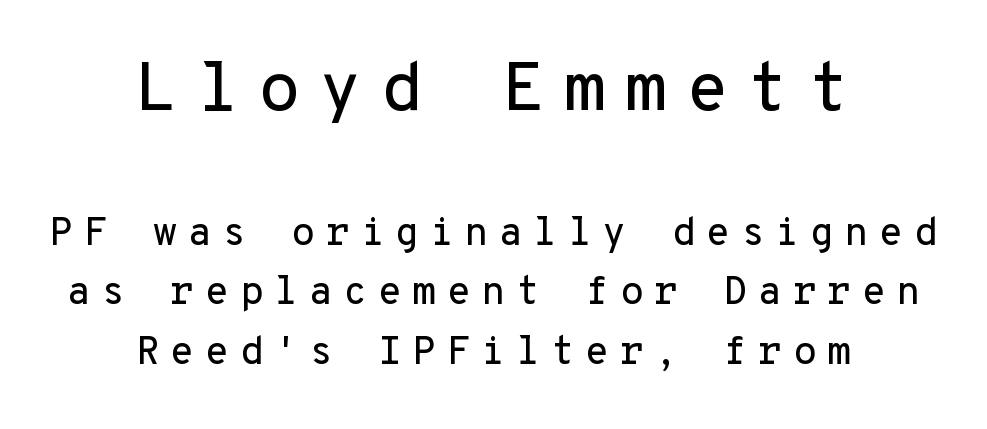
Q: Is the text italic (slanted)? A: No, it is upright.
Q: Is the typeface a serif or a sans-serif typeface? A: Sans-serif.
Q: Is the text underlined? A: No.
Q: How is the paragraph aligned? A: Centered.
Q: Is the spacing between letters normal or unusually wide? A: Unusually wide.
Q: Is the spacing between lines tight, normal or loose? A: Normal.
Q: Which block of text is set in a larger size, the first (top) or the second (bottom)? A: The first (top) one.
Q: Width (condensed, normal, or wide)? A: Normal.
Q: Stroke contrast? A: Low.
Q: x-height? A: Medium.
Q: Monospaced? A: Yes.
